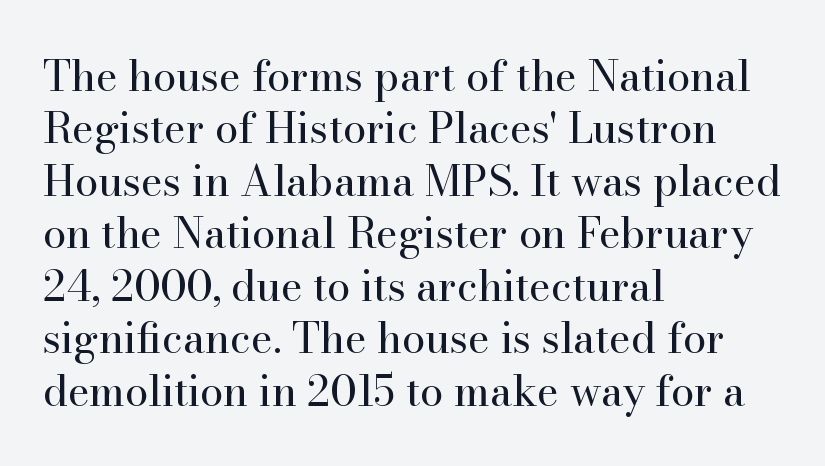
Q: Is the text bold? A: No.
Q: Is the text italic (slanted)? A: No, it is upright.
Q: Is the typeface a serif or a sans-serif typeface? A: Serif.
Q: Is the text underlined? A: No.
Q: How is the paragraph aligned? A: Left-aligned.
Q: Is the spacing between letters normal or unusually wide? A: Normal.
Q: Is the spacing between lines tight, normal or loose? A: Normal.
Q: Width (condensed, normal, or wide)? A: Normal.
Q: Stroke contrast? A: High.
Q: x-height? A: Small.
Q: Monospaced? A: No.
